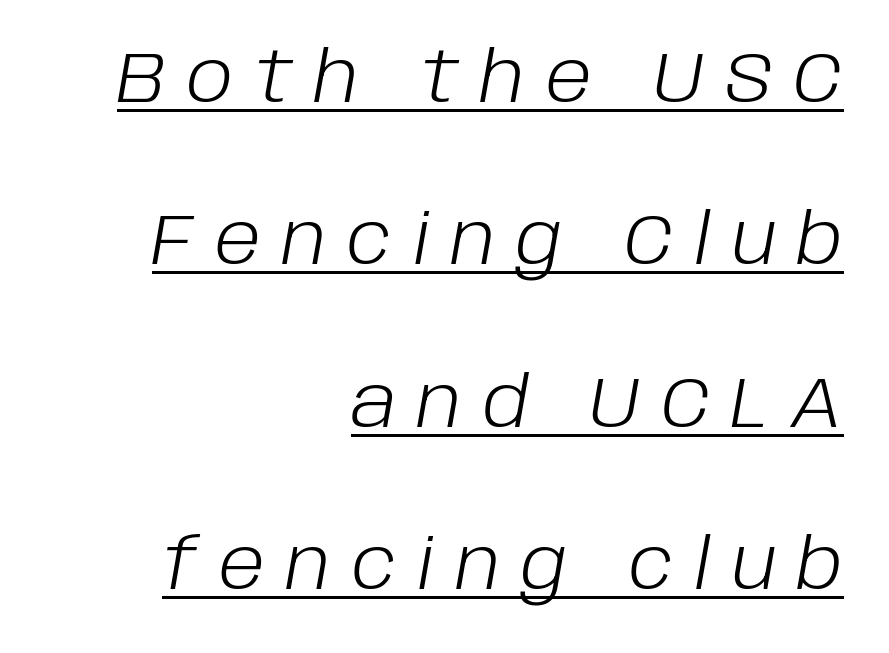
Italic? Definitely — the glyphs are oblique. This sample has the flowing, uneven cadence of proportional lettering. Loose tracking; the words dissolve into strings of separated letters. A typographer would call this underscored text. If you drew a ruler down the right edge, every line would touch it.
